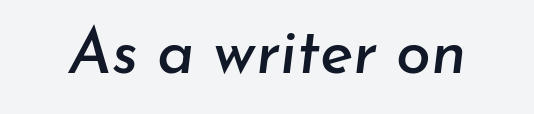
Spacing verdict: proportional, widths tailored to each character. Just letters on the line, the space beneath them empty. Spacing between characters is what you'd get straight out of the box. In terms of posture, this sample is oblique.
